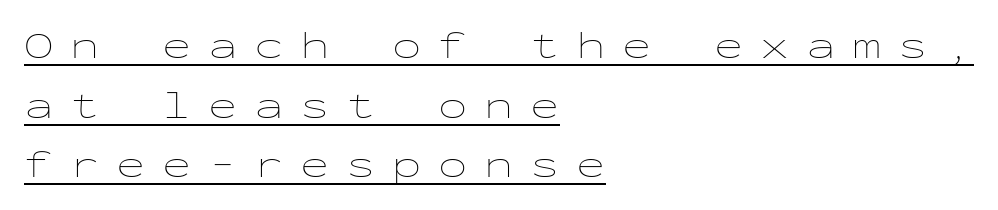
The image shows 39 px thin, wide type, upright, monospaced; set left-aligned, normal line spacing (1.53x), unusually wide letter spacing (+0.43 em), underlined; low stroke contrast and a medium x-height.
